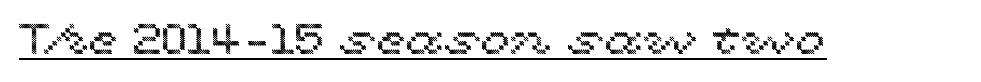
{"width": "wide", "x_height": "medium", "monospaced": "no", "underline": "yes", "letter_spacing": "normal", "letter_spacing_em": 0.0, "glyph_px": 43}
